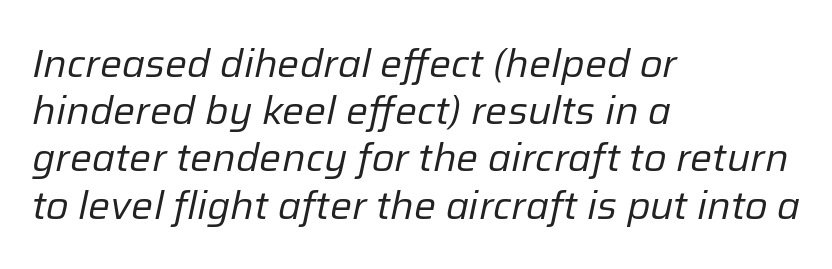
The image shows 39 px regular-weight type, italic (leaning right); set left-aligned, line spacing 1.21x, normal letter spacing, not underlined; low stroke contrast and a medium x-height.
